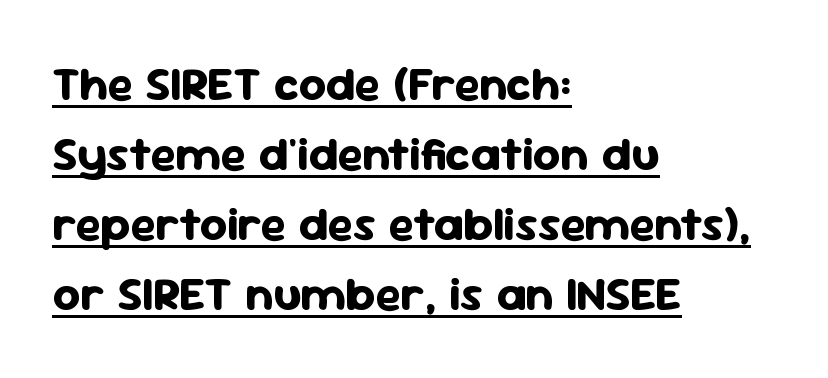
{"serif": "no", "italic": "no", "bold": "yes", "weight": "bold", "width": "normal", "stroke_contrast": "low", "x_height": "medium", "monospaced": "no", "underline": "yes", "align": "left", "line_spacing": "normal", "line_spacing_ratio": 1.46, "letter_spacing": "normal", "letter_spacing_em": 0.0, "glyph_px": 48}
